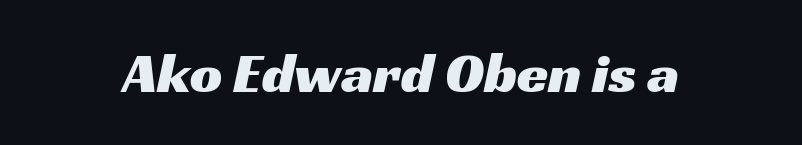
The space beneath each line is pristine and unruled. Is this a sans? Yes — the strokes have no serifs. This rendering leaves character spacing at its baseline value. Note the varied advance widths — an 'i' is clearly narrower than an 'm'.
